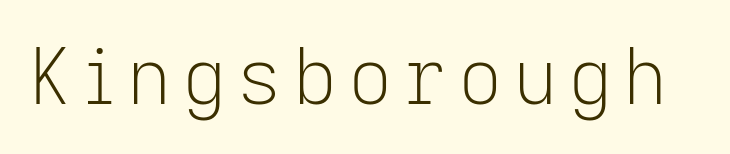
Look at the bottom of the vertical strokes: they stop flat, with no serifs. A bare baseline throughout the passage. Unlike italic type, these characters show no tilt at all. This sample has the flowing, uneven cadence of proportional lettering. Stems and bowls with no extra thickness — not bold.
